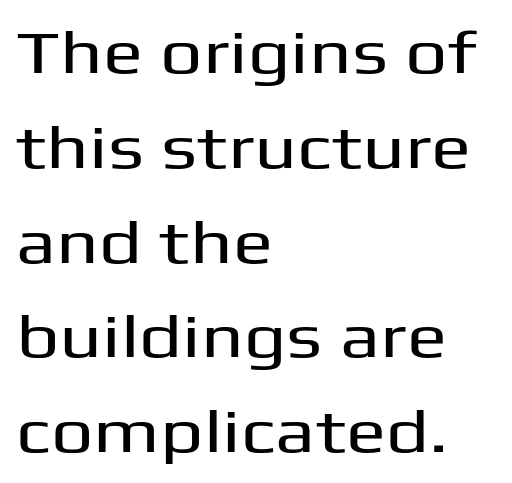
The image shows 60 px wide sans-serif type, upright; set left-aligned, normal line spacing (1.58x), normal letter spacing, not underlined; medium stroke contrast and a medium x-height.
